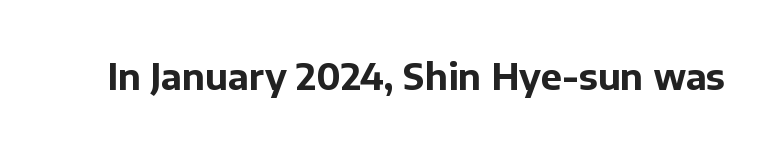
The image shows 35 px bold sans-serif type, upright; set normal letter spacing, not underlined; low stroke contrast and a medium x-height.
